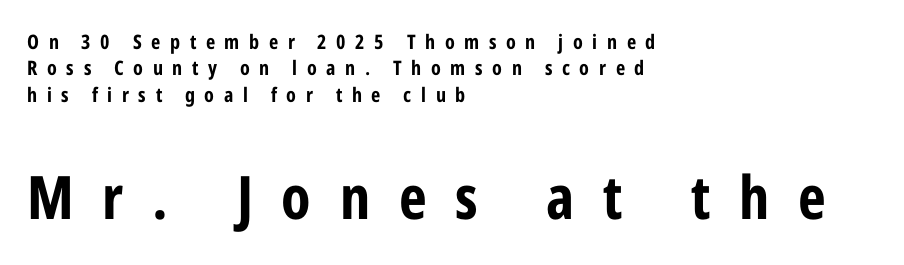
The image shows 60 px bold, condensed sans-serif type, upright; set left-aligned, normal line spacing (1.32x), unusually wide letter spacing (+0.48 em), not underlined; the second (bottom) block is 3.0x larger; low stroke contrast and a medium x-height.
